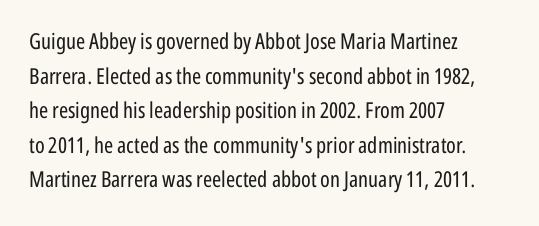
{"italic": "no", "bold": "no", "underline": "no", "align": "left", "line_spacing": "normal", "line_spacing_ratio": 1.57, "letter_spacing": "normal", "letter_spacing_em": 0.0, "glyph_px": 22}
